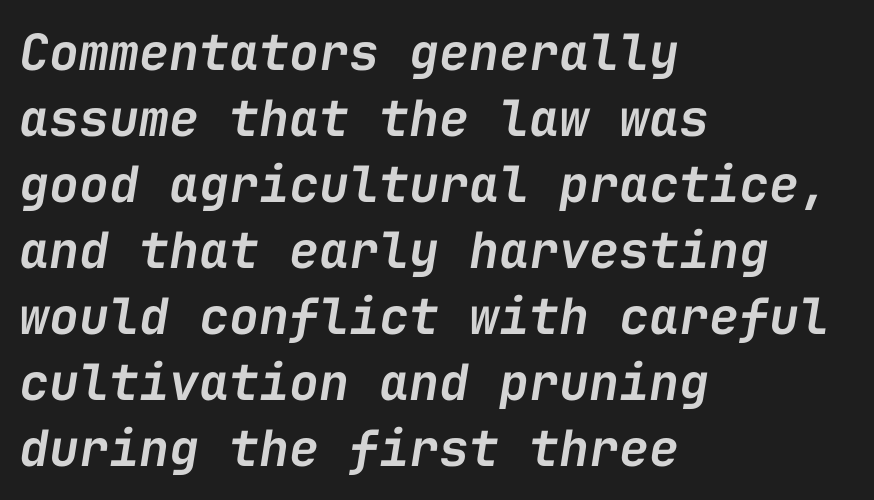
Q: Is the text bold? A: Semi-bold.
Q: Is the text italic (slanted)? A: Yes, it leans right by about 9 degrees.
Q: Is the text underlined? A: No.
Q: How is the paragraph aligned? A: Left-aligned.
Q: Is the spacing between letters normal or unusually wide? A: Normal.
Q: Is the spacing between lines tight, normal or loose? A: Normal.
Q: Width (condensed, normal, or wide)? A: Normal.
Q: Stroke contrast? A: Low.
Q: x-height? A: Medium.
Q: Monospaced? A: Yes.
